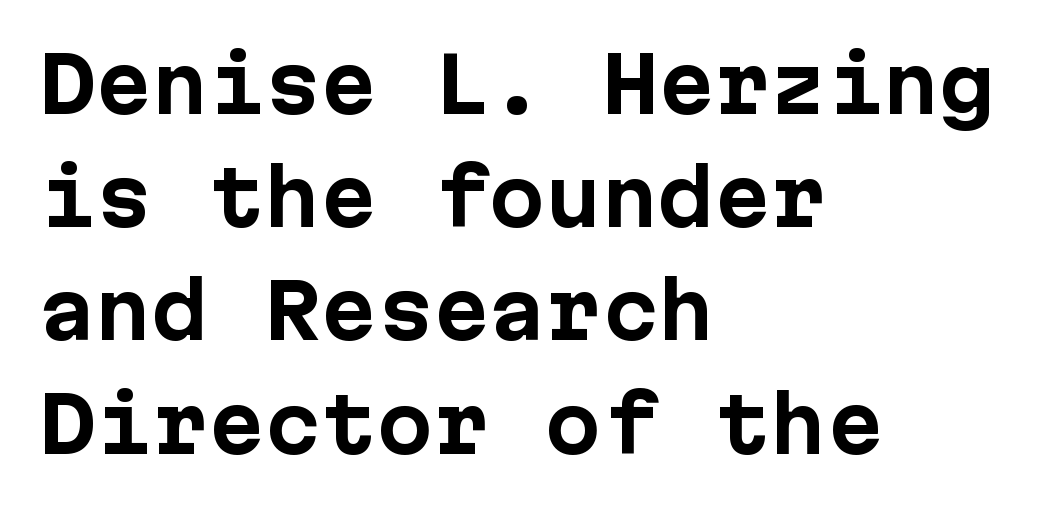
Q: Is the text bold? A: Yes.
Q: Is the text italic (slanted)? A: No, it is upright.
Q: Is the typeface a serif or a sans-serif typeface? A: Sans-serif.
Q: Is the text underlined? A: No.
Q: How is the paragraph aligned? A: Left-aligned.
Q: Is the spacing between letters normal or unusually wide? A: Normal.
Q: Is the spacing between lines tight, normal or loose? A: Normal.
Q: Width (condensed, normal, or wide)? A: Normal.
Q: Stroke contrast? A: Low.
Q: x-height? A: Medium.
